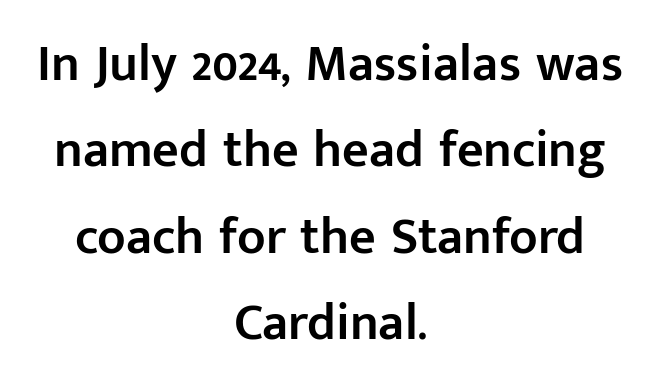
{"serif": "no", "italic": "no", "bold": "semi", "weight": "semibold", "width": "normal", "stroke_contrast": "low", "x_height": "medium", "monospaced": "no", "underline": "no", "align": "center", "line_spacing": "normal", "line_spacing_ratio": 1.66, "letter_spacing": "normal", "letter_spacing_em": 0.0, "glyph_px": 52}
